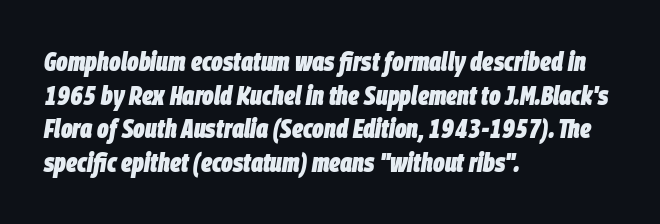
The type is set solid horizontally, with unmodified tracking. Leading: standard. Weight: bold. A typesetter would mark this as italic. The lines are quadded left.
